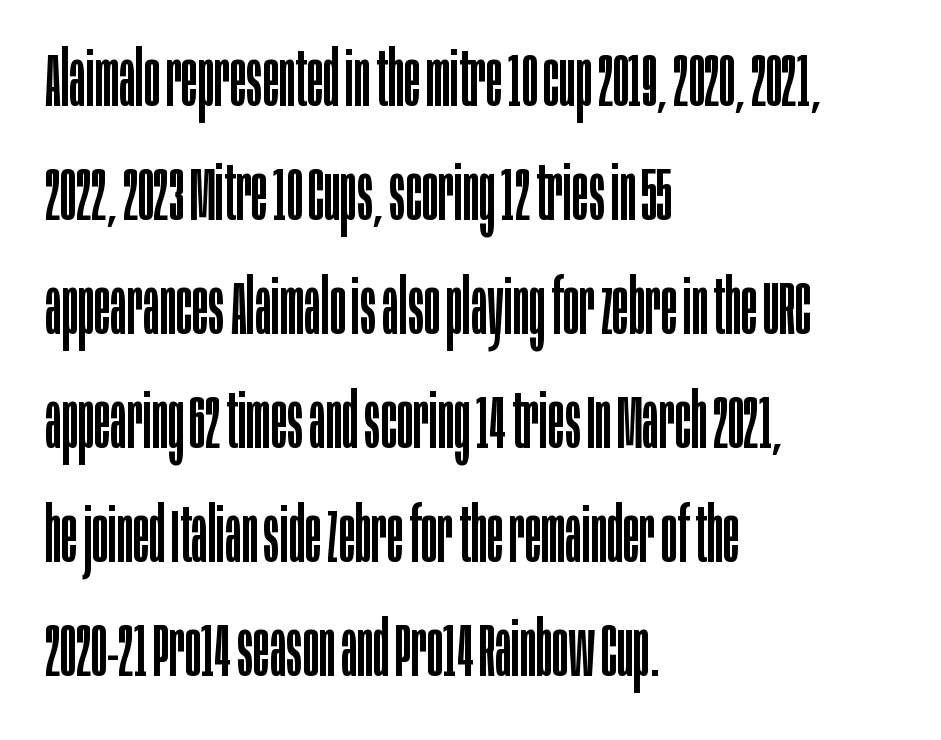
The image shows 76 px regular-weight, condensed sans-serif type, upright; set left-aligned, normal line spacing (1.5x), normal letter spacing, not underlined; low stroke contrast and a large x-height.
